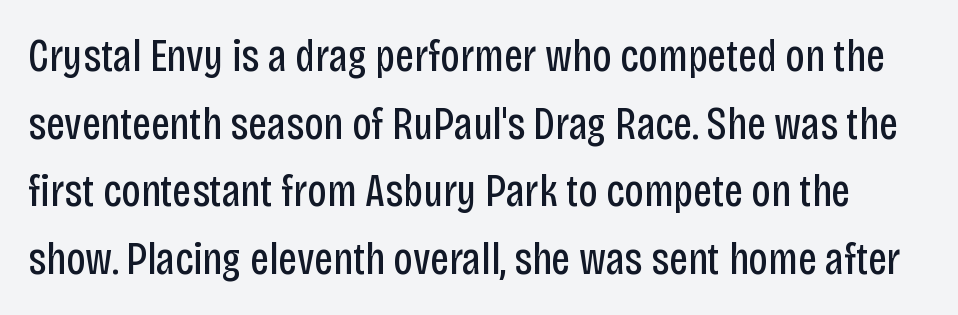
{"serif": "no", "italic": "no", "bold": "no", "weight": "regular", "width": "condensed", "stroke_contrast": "low", "x_height": "large", "monospaced": "no", "underline": "no", "line_spacing": "normal", "line_spacing_ratio": 1.47, "letter_spacing": "normal", "letter_spacing_em": 0.0, "glyph_px": 46}
